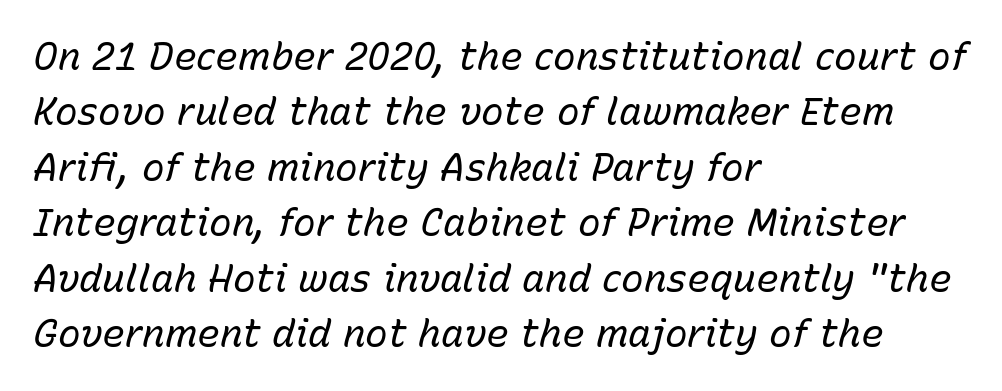
The image shows 38 px regular-weight type, italic (leaning right); set left-aligned, normal line spacing (1.46x), normal letter spacing, not underlined; low stroke contrast and a medium x-height.
